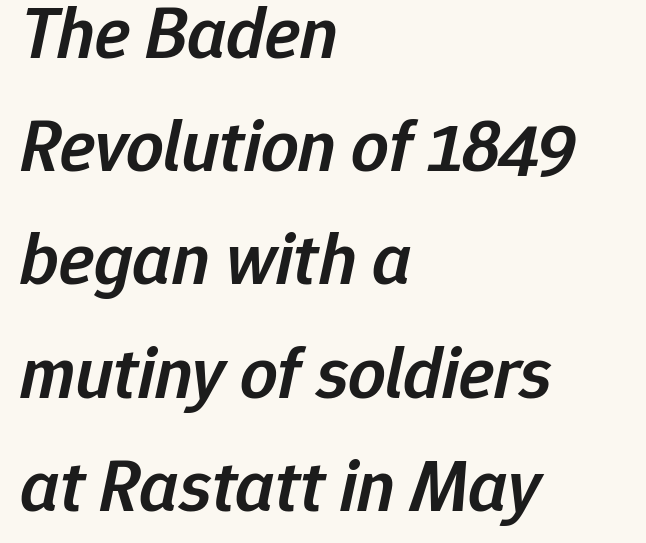
The image shows 74 px semibold type, italic (leaning right); set left-aligned, normal line spacing (1.53x), normal letter spacing, not underlined; low stroke contrast and a medium x-height.
